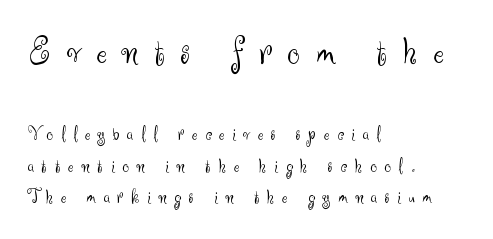
The passage shown is not bold in any degree. The string is rendered with underlining switched off. Here the first block reads like a headline and the second like body copy. Type style note: lacks serifs. The lettering stays uniformly vertical, giving the passage a roman look.
